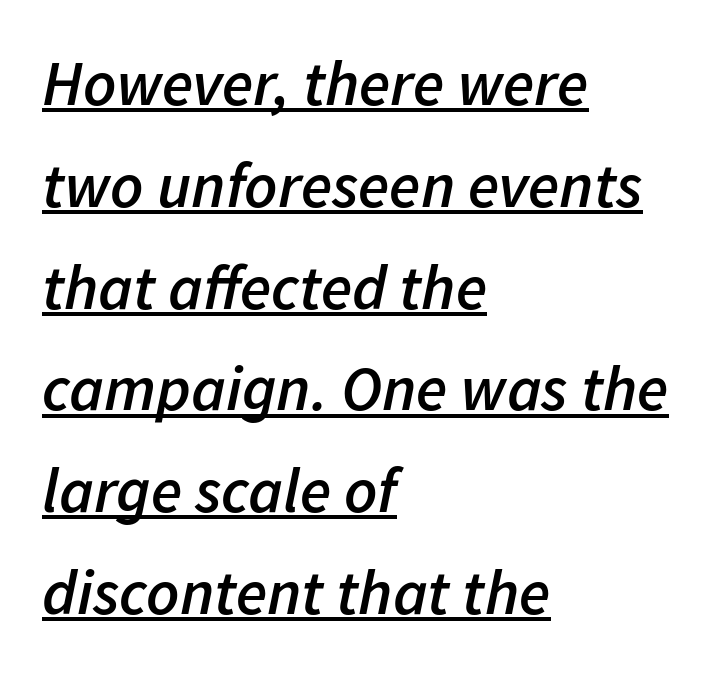
Emphasis is given by a line drawn under the lettering. The letters advance in unequal steps, a hallmark of proportional type. Horizontally, the lines are justified to the leading edge only. Tracking here is standard; glyphs follow each other at the usual distance.
